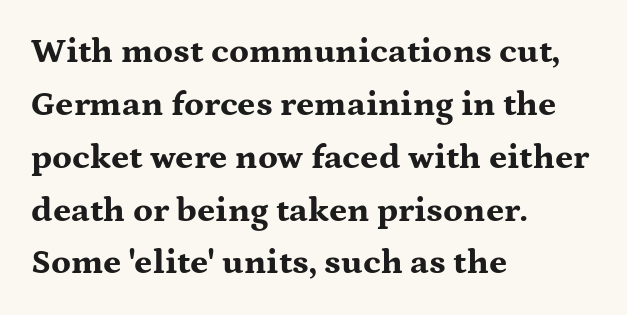
The image shows 35 px bold, wide serif type, upright; set left-aligned, normal line spacing (1.51x), normal letter spacing, not underlined; medium stroke contrast and a medium x-height.
